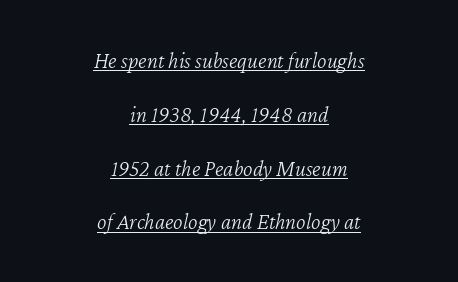
This sample uses plain, unmodified letter spacing. The rendering positions every line midway between the sides. A continuous stroke trails under the words, as in a hyperlink. Each new line begins a long way beneath the previous one.
